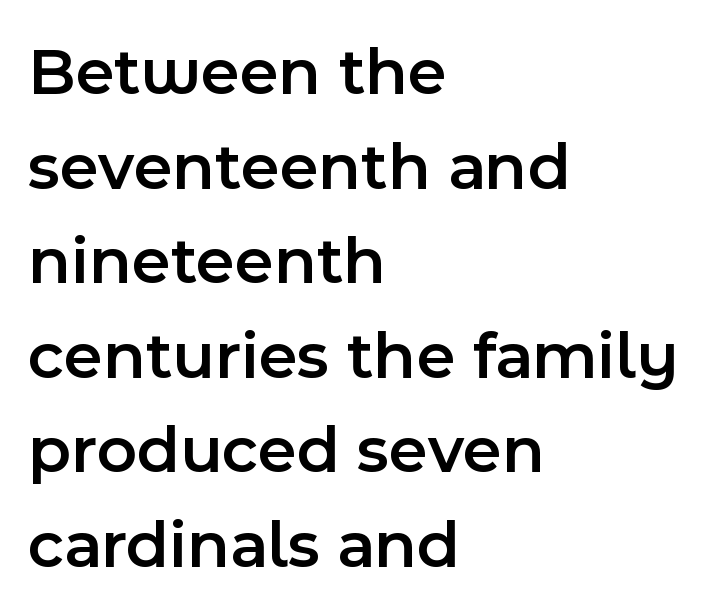
The image shows 68 px semibold sans-serif type, upright; set left-aligned, normal line spacing (1.39x), normal letter spacing, not underlined; a medium x-height.
